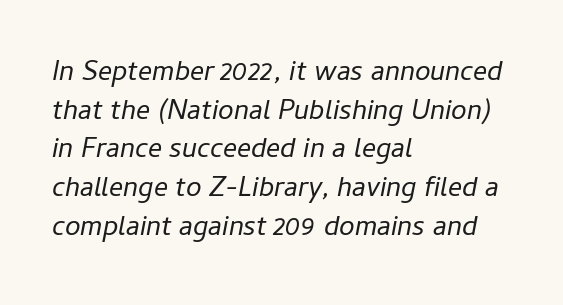
{"italic": "yes", "lean": "right", "slant_degrees": 11, "bold": "no", "weight": "regular", "width": "normal", "stroke_contrast": "low", "x_height": "medium", "monospaced": "no", "underline": "no", "align": "left", "line_spacing": "normal", "line_spacing_ratio": 1.38, "letter_spacing": "normal", "letter_spacing_em": 0.0, "glyph_px": 28}
